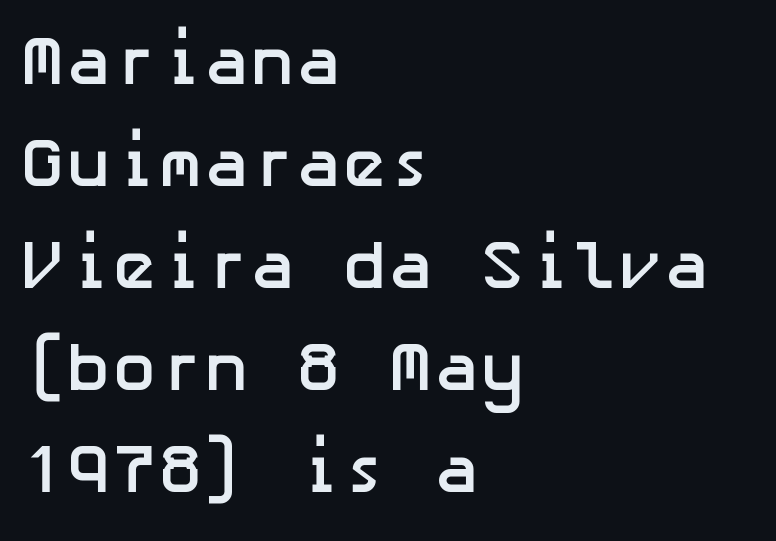
Q: Is the text bold? A: Yes.
Q: Is the text italic (slanted)? A: No, it is upright.
Q: Is the typeface a serif or a sans-serif typeface? A: Sans-serif.
Q: Is the text underlined? A: No.
Q: How is the paragraph aligned? A: Left-aligned.
Q: Is the spacing between letters normal or unusually wide? A: Normal.
Q: Is the spacing between lines tight, normal or loose? A: Normal.
Q: Width (condensed, normal, or wide)? A: Normal.
Q: Stroke contrast? A: Low.
Q: x-height? A: Medium.
